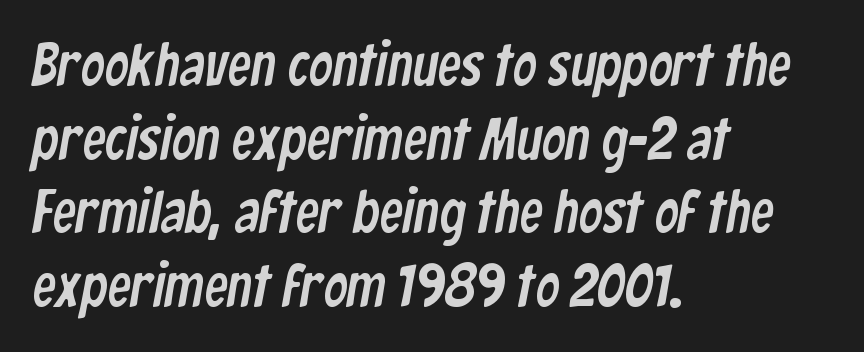
{"serif": "no", "width": "condensed", "stroke_contrast": "low", "x_height": "medium", "monospaced": "no", "underline": "no", "align": "left", "line_spacing": "normal", "line_spacing_ratio": 1.25, "letter_spacing": "normal", "letter_spacing_em": 0.0, "glyph_px": 59}
